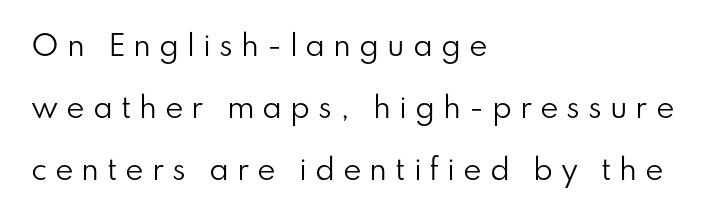
Q: Is the text bold? A: No.
Q: Is the text italic (slanted)? A: No, it is upright.
Q: Is the typeface a serif or a sans-serif typeface? A: Sans-serif.
Q: Is the text underlined? A: No.
Q: How is the paragraph aligned? A: Left-aligned.
Q: Is the spacing between letters normal or unusually wide? A: Unusually wide.
Q: Is the spacing between lines tight, normal or loose? A: Loose.
Q: Width (condensed, normal, or wide)? A: Normal.
Q: Stroke contrast? A: Low.
Q: x-height? A: Small.
Q: Monospaced? A: No.
